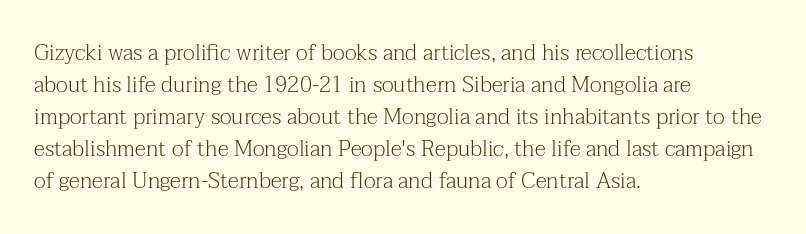
{"italic": "no", "bold": "no", "underline": "no", "align": "left", "line_spacing": "normal", "line_spacing_ratio": 1.45, "letter_spacing": "normal", "letter_spacing_em": 0.0, "glyph_px": 22}
